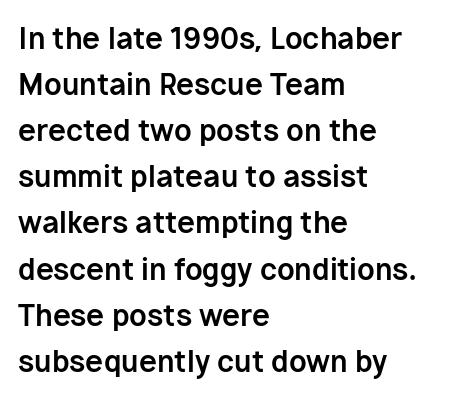
Q: Is the text bold? A: Yes.
Q: Is the text italic (slanted)? A: No, it is upright.
Q: Is the typeface a serif or a sans-serif typeface? A: Sans-serif.
Q: Is the text underlined? A: No.
Q: How is the paragraph aligned? A: Left-aligned.
Q: Is the spacing between letters normal or unusually wide? A: Normal.
Q: Is the spacing between lines tight, normal or loose? A: Normal.
Q: Width (condensed, normal, or wide)? A: Normal.
Q: Stroke contrast? A: Low.
Q: x-height? A: Medium.
Q: Monospaced? A: No.
